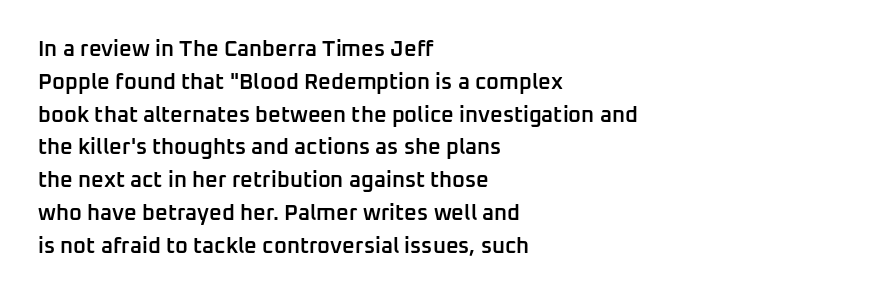
This sample is left-justified, so line endings fall wherever the words run out. Has an underline been added? It has not. The glyphs have the mass of a demibold cut, below bold. Nothing unusual about the tracking: characters are spaced as the font intends.
